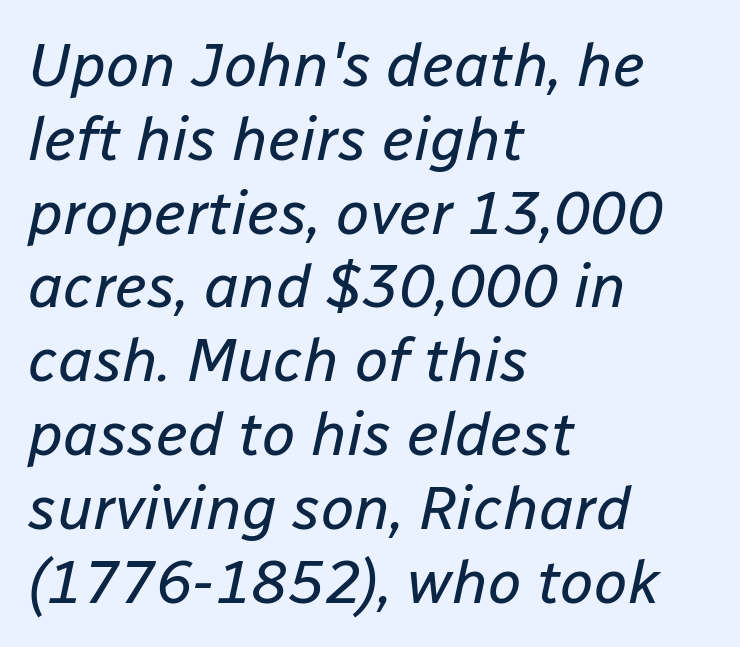
{"italic": "yes", "lean": "right", "slant_degrees": 12, "bold": "no", "weight": "regular", "width": "normal", "stroke_contrast": "low", "x_height": "medium", "monospaced": "no", "underline": "no", "align": "left", "line_spacing_ratio": 1.21, "letter_spacing": "normal", "letter_spacing_em": 0.0, "glyph_px": 61}
